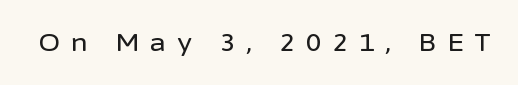
Q: Is the text italic (slanted)? A: No, it is upright.
Q: Is the text underlined? A: No.
Q: Is the spacing between letters normal or unusually wide? A: Unusually wide.
